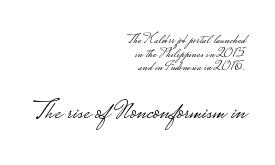
The image shows 27 px text type; set right-aligned, tight line spacing (0.98x), normal letter spacing, not underlined; the second (bottom) block is 1.93x larger.
